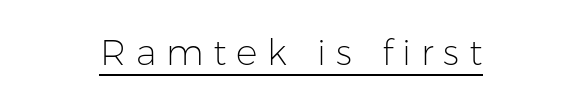
Q: Is the text bold? A: No.
Q: Is the text italic (slanted)? A: No, it is upright.
Q: Is the typeface a serif or a sans-serif typeface? A: Sans-serif.
Q: Is the text underlined? A: Yes.
Q: Is the spacing between letters normal or unusually wide? A: Unusually wide.
Q: Width (condensed, normal, or wide)? A: Normal.
Q: Stroke contrast? A: Low.
Q: x-height? A: Medium.
Q: Monospaced? A: No.
